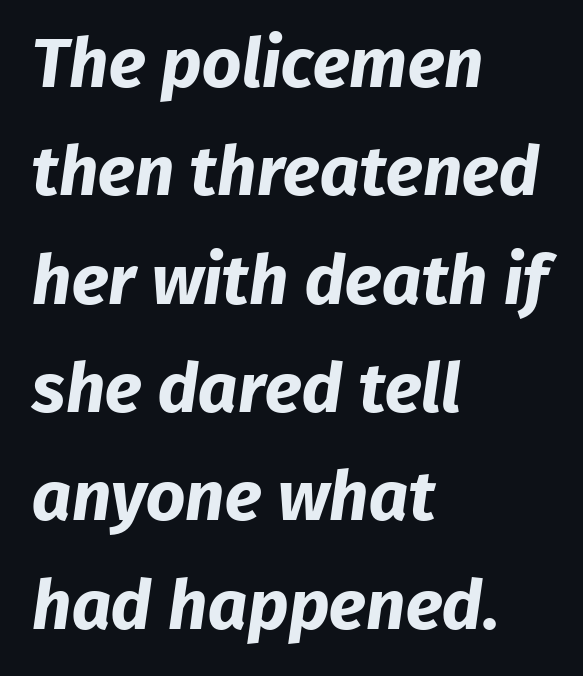
The image shows 69 px bold sans-serif type; set left-aligned, normal line spacing (1.57x), normal letter spacing, not underlined; low stroke contrast and a medium x-height.
